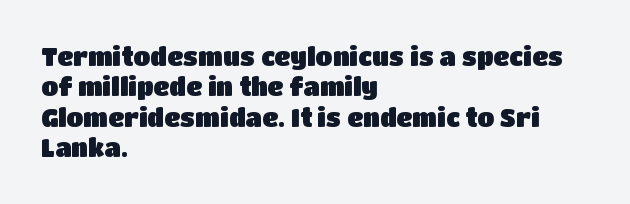
The image shows 25 px text type, upright; set left-aligned, line spacing 1.22x, normal letter spacing, not underlined.
